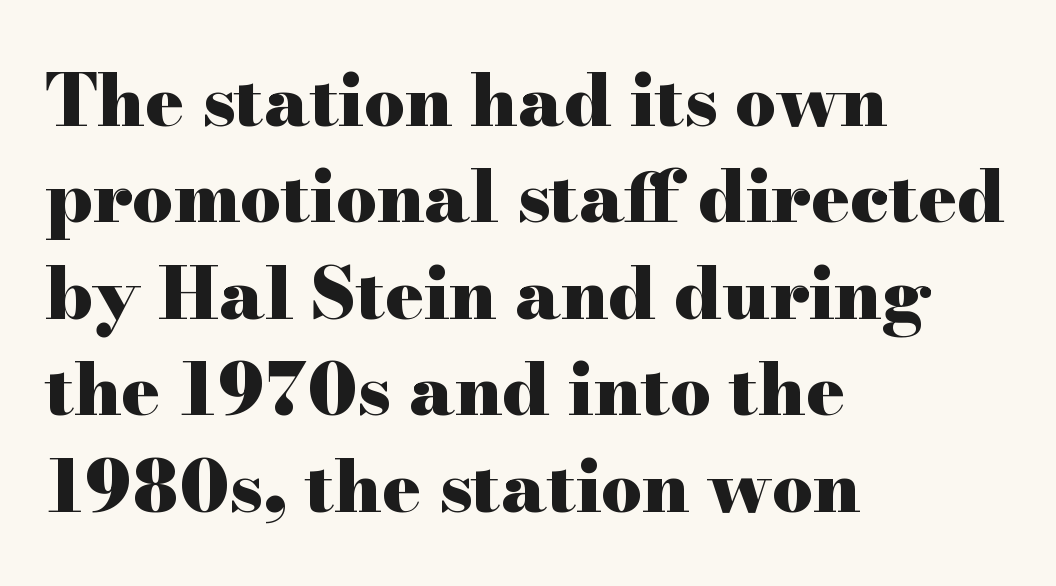
{"serif": "yes", "italic": "no", "bold": "yes", "weight": "heavy", "width": "wide", "stroke_contrast": "high", "x_height": "small", "monospaced": "no", "underline": "no", "align": "left", "line_spacing": "normal", "line_spacing_ratio": 1.34, "letter_spacing": "normal", "letter_spacing_em": 0.0, "glyph_px": 72}
